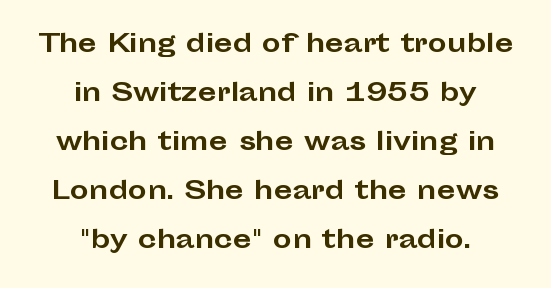
Q: Is the text bold? A: Yes.
Q: Is the text italic (slanted)? A: No, it is upright.
Q: Is the text underlined? A: No.
Q: How is the paragraph aligned? A: Centered.
Q: Is the spacing between letters normal or unusually wide? A: Normal.
Q: Is the spacing between lines tight, normal or loose? A: Loose.
